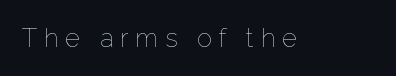
Compared with a typical body face, this is equally light or lighter still. Lines of text with bare space underneath. In terms of letterspacing, this is a distinctly airy, spread setting. This is the regular roman posture of the typeface.
